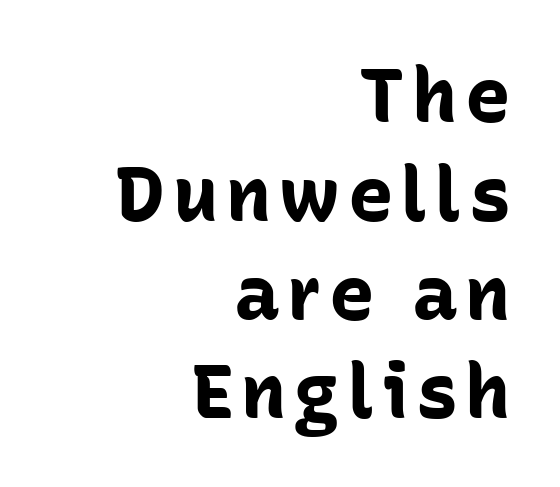
{"serif": "no", "italic": "no", "bold": "yes", "weight": "bold", "width": "normal", "stroke_contrast": "low", "x_height": "medium", "monospaced": "no", "underline": "no", "align": "right", "line_spacing": "normal", "line_spacing_ratio": 1.3, "glyph_px": 76}
